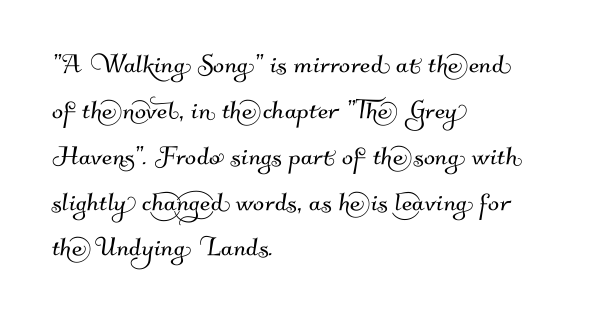
{"serif": "no", "width": "normal", "stroke_contrast": "medium", "x_height": "small", "monospaced": "no", "underline": "no", "align": "left", "line_spacing": "normal", "line_spacing_ratio": 1.39, "letter_spacing": "normal", "letter_spacing_em": 0.0, "glyph_px": 33}
